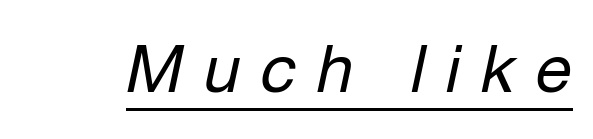
Q: Is the text bold? A: No.
Q: Is the text italic (slanted)? A: Yes, it leans right by about 12 degrees.
Q: Is the text underlined? A: Yes.
Q: Is the spacing between letters normal or unusually wide? A: Unusually wide.
Q: Width (condensed, normal, or wide)? A: Normal.
Q: Stroke contrast? A: Low.
Q: x-height? A: Medium.
Q: Monospaced? A: No.
